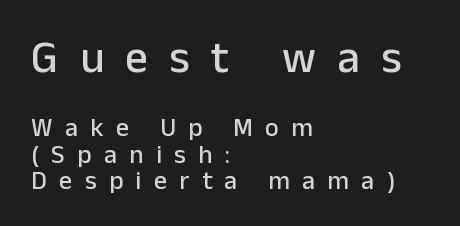
{"serif": "no", "italic": "no", "width": "normal", "stroke_contrast": "low", "x_height": "medium", "monospaced": "no", "underline": "no", "align": "left", "line_spacing": "tight", "line_spacing_ratio": 1.01, "letter_spacing": "wide", "letter_spacing_em": 0.48, "larger_block": "first", "size_ratio": 1.73, "glyph_px": 45}
